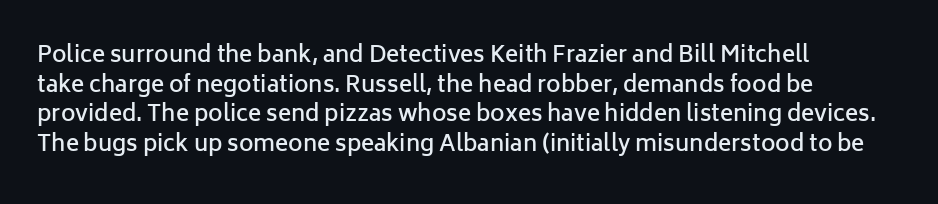
No word sits above an underline. Look at the stroke-to-counter ratio: somewhat heavy, a semibold. When letters stand straight like this, we call the style roman or upright. Observe the ordinary spacing: letters are neighbours, not strangers. The space between consecutive lines is moderate.
